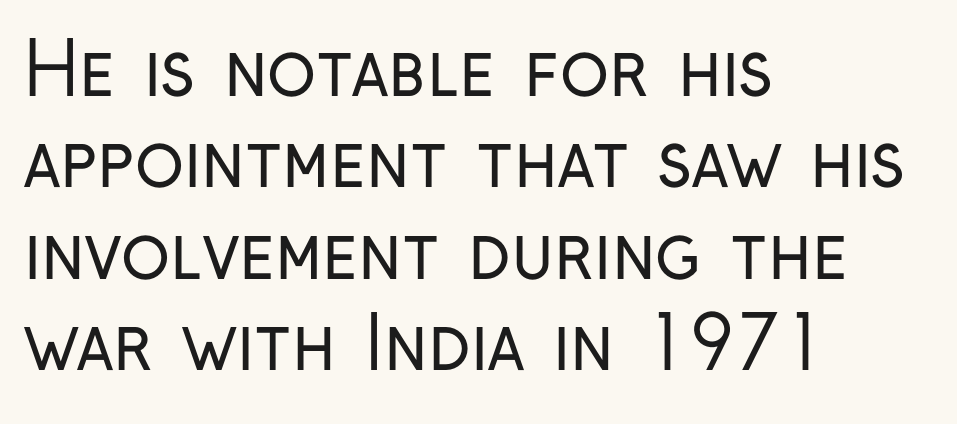
The image shows 72 px regular-weight, condensed sans-serif type, upright; set left-aligned, normal line spacing (1.27x), normal letter spacing, not underlined; low stroke contrast and a medium x-height.
